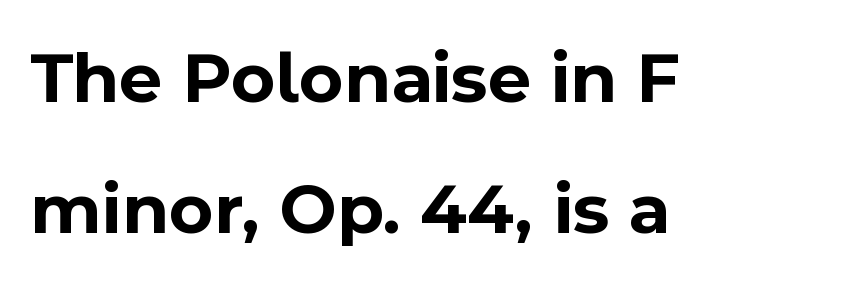
On the weight axis this lands at bold, roughly 700. Does extra space separate the letters? No, they use regular spacing. The face used here is proportionally spaced, like ordinary book or web type. The passage shown is not underscored anywhere. Short and long lines alike share a common starting point at left.
